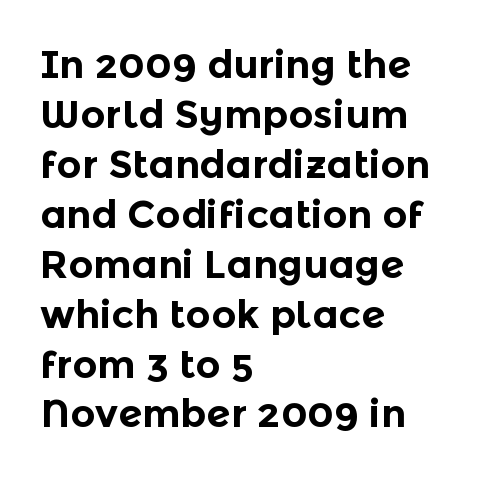
Spacing verdict: proportional, widths tailored to each character. The designer left line spacing at the default. The passage shown is typeset with a sans-serif family. The typography opts for an upright posture over an oblique one. The foot of each line stays bare and open.
